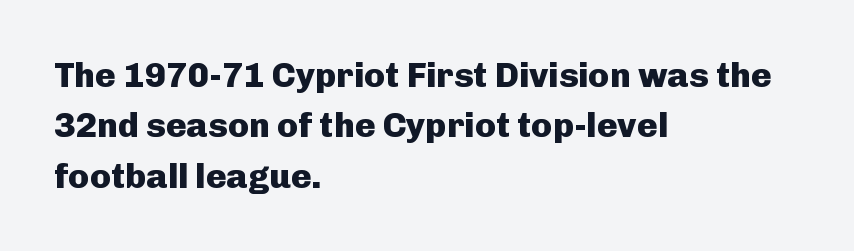
{"serif": "no", "italic": "no", "bold": "yes", "weight": "heavy", "width": "normal", "stroke_contrast": "low", "x_height": "medium", "monospaced": "no", "underline": "no", "align": "left", "line_spacing": "normal", "line_spacing_ratio": 1.44, "letter_spacing": "normal", "letter_spacing_em": 0.0, "glyph_px": 35}
